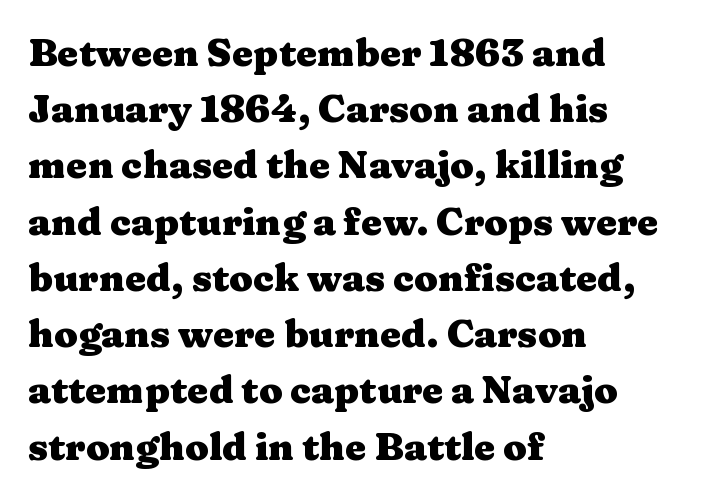
The image shows 38 px heavy, wide serif type, upright; set left-aligned, normal line spacing (1.48x), normal letter spacing, not underlined; medium stroke contrast and a medium x-height.
